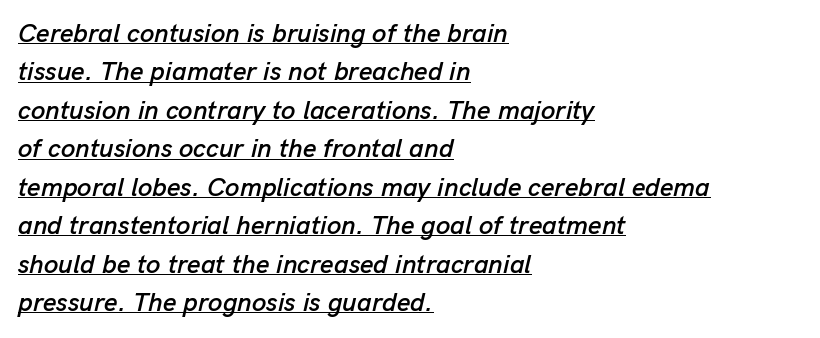
The image shows 26 px text type, italic (leaning right); set left-aligned, normal line spacing (1.48x), normal letter spacing, underlined.
